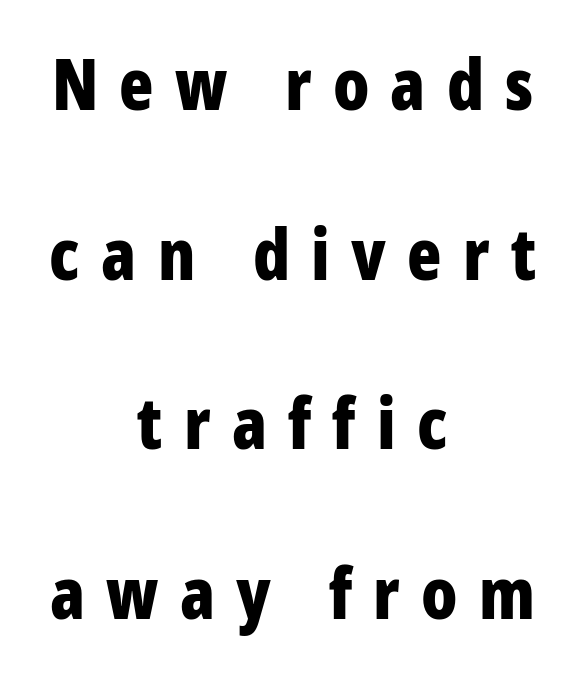
Emphasis by weight is at full strength: bold. Regarding serifs, this sample does without them. The type is letterspaced generously, with wide tracking. Successive baselines arrive slowly, with a big drop between each.
